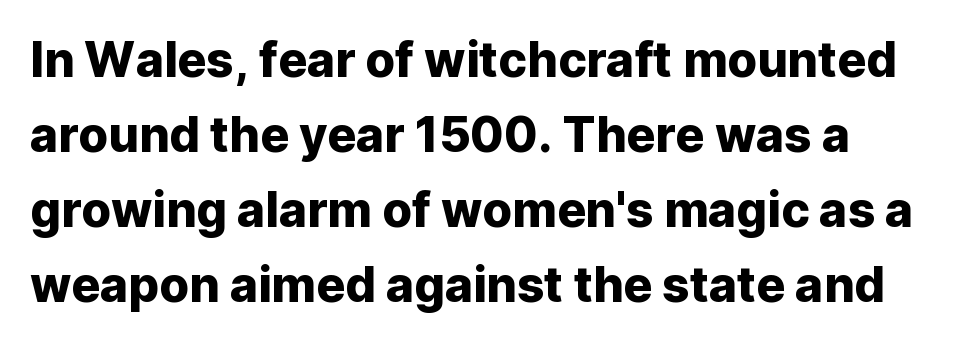
Q: Is the text italic (slanted)? A: No, it is upright.
Q: Is the typeface a serif or a sans-serif typeface? A: Sans-serif.
Q: Is the text underlined? A: No.
Q: Is the spacing between letters normal or unusually wide? A: Normal.
Q: Is the spacing between lines tight, normal or loose? A: Normal.
Q: Width (condensed, normal, or wide)? A: Normal.
Q: Stroke contrast? A: Low.
Q: x-height? A: Medium.
Q: Monospaced? A: No.
